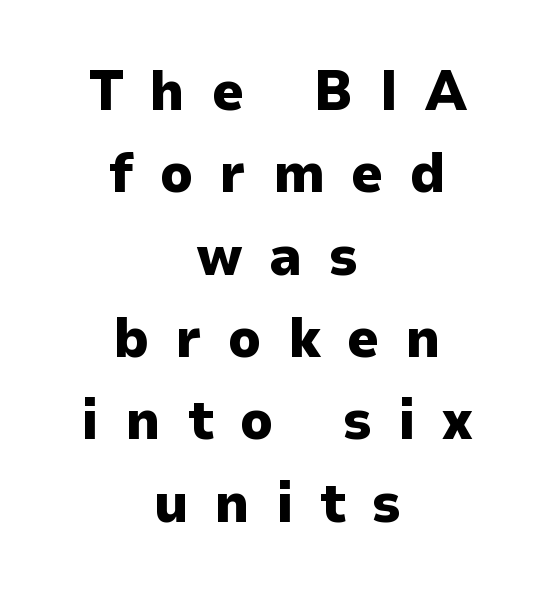
Q: Is the text bold? A: Yes.
Q: Is the text italic (slanted)? A: No, it is upright.
Q: Is the typeface a serif or a sans-serif typeface? A: Sans-serif.
Q: Is the text underlined? A: No.
Q: How is the paragraph aligned? A: Centered.
Q: Is the spacing between letters normal or unusually wide? A: Unusually wide.
Q: Is the spacing between lines tight, normal or loose? A: Normal.
Q: Width (condensed, normal, or wide)? A: Normal.
Q: Stroke contrast? A: Low.
Q: x-height? A: Medium.
Q: Monospaced? A: No.
